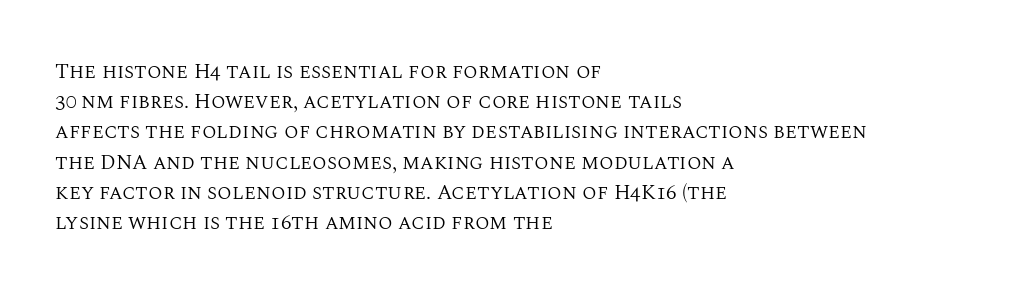
{"italic": "no", "bold": "no", "underline": "no", "align": "left", "line_spacing": "normal", "line_spacing_ratio": 1.44, "letter_spacing": "normal", "letter_spacing_em": 0.0, "glyph_px": 21}
